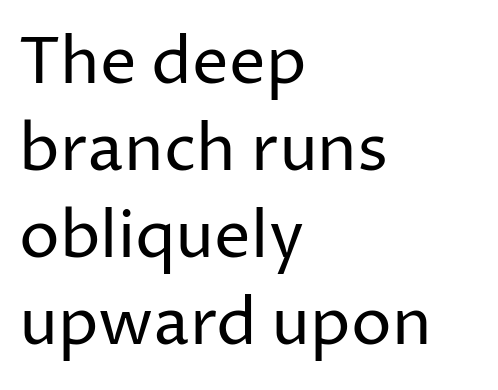
The image shows 65 px regular-weight sans-serif type, upright; set left-aligned, normal line spacing (1.34x), normal letter spacing, not underlined; low stroke contrast and a medium x-height.
